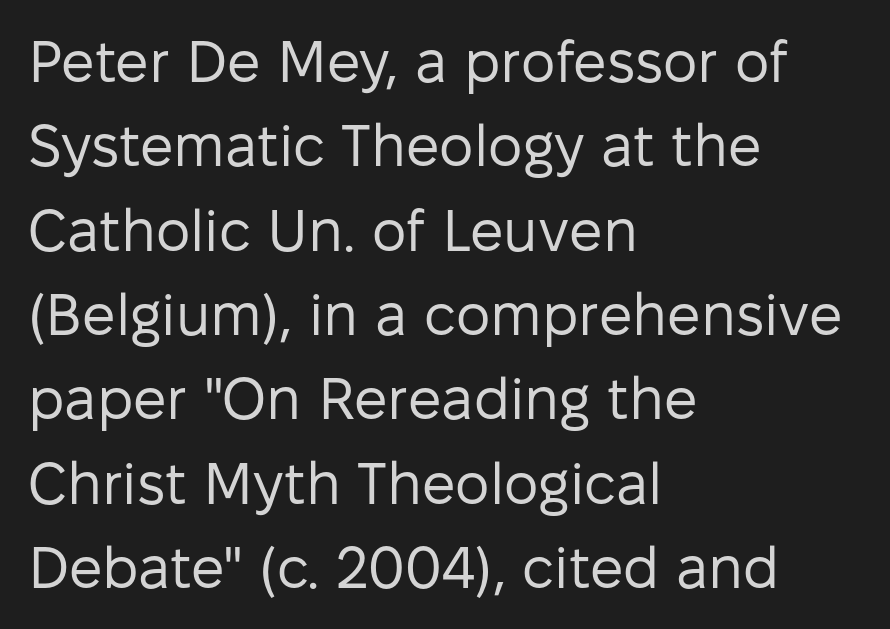
Q: Is the text bold? A: No.
Q: Is the text italic (slanted)? A: No, it is upright.
Q: Is the typeface a serif or a sans-serif typeface? A: Sans-serif.
Q: Is the text underlined? A: No.
Q: How is the paragraph aligned? A: Left-aligned.
Q: Is the spacing between letters normal or unusually wide? A: Normal.
Q: Is the spacing between lines tight, normal or loose? A: Normal.
Q: Width (condensed, normal, or wide)? A: Normal.
Q: Stroke contrast? A: Low.
Q: x-height? A: Medium.
Q: Monospaced? A: No.
